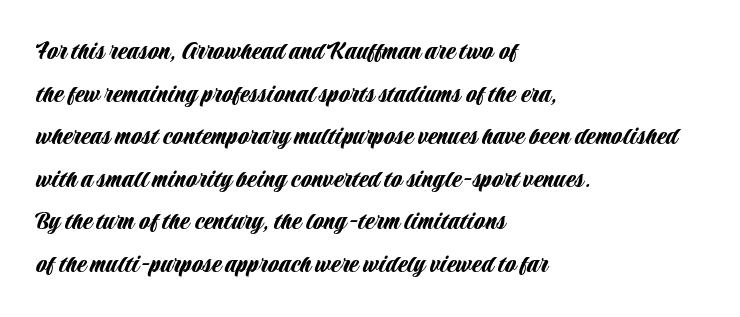
The image shows 28 px condensed sans-serif type; set left-aligned, normal line spacing (1.52x), normal letter spacing, not underlined; low stroke contrast and a large x-height.
